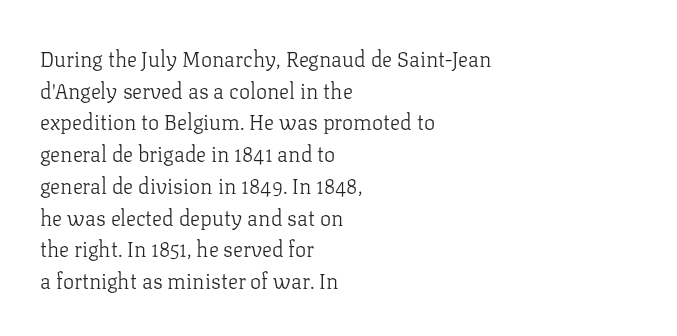
Q: Is the text bold? A: No.
Q: Is the text italic (slanted)? A: No, it is upright.
Q: Is the text underlined? A: No.
Q: How is the paragraph aligned? A: Left-aligned.
Q: Is the spacing between letters normal or unusually wide? A: Normal.
Q: Is the spacing between lines tight, normal or loose? A: Normal.
